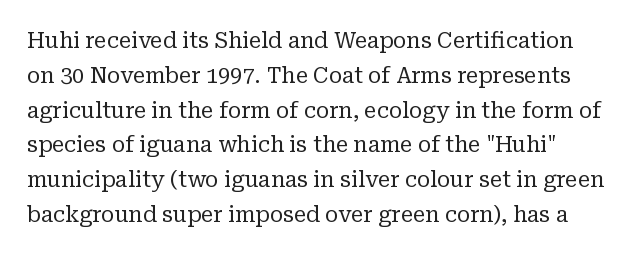
{"italic": "no", "bold": "no", "underline": "no", "line_spacing": "normal", "line_spacing_ratio": 1.58, "letter_spacing": "normal", "letter_spacing_em": 0.0, "glyph_px": 22}
